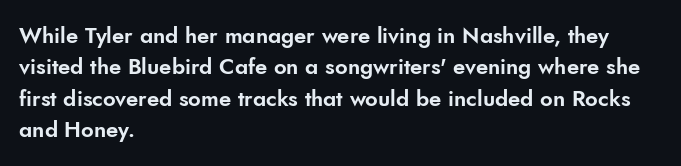
Q: Is the text italic (slanted)? A: No, it is upright.
Q: Is the text underlined? A: No.
Q: How is the paragraph aligned? A: Left-aligned.
Q: Is the spacing between letters normal or unusually wide? A: Normal.
Q: Is the spacing between lines tight, normal or loose? A: Normal.
